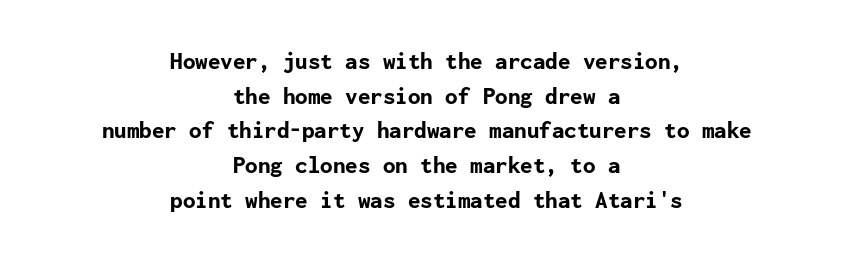
{"italic": "no", "bold": "yes", "underline": "no", "align": "center", "line_spacing": "normal", "line_spacing_ratio": 1.39, "letter_spacing": "normal", "letter_spacing_em": 0.0, "glyph_px": 25}
